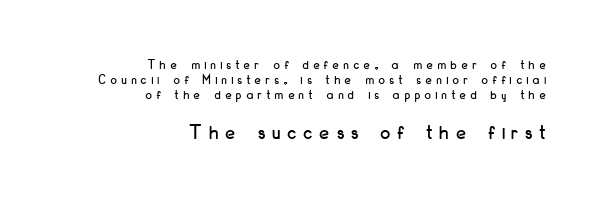
Q: Is the text italic (slanted)? A: No, it is upright.
Q: Is the text underlined? A: No.
Q: How is the paragraph aligned? A: Right-aligned.
Q: Is the spacing between letters normal or unusually wide? A: Unusually wide.
Q: Is the spacing between lines tight, normal or loose? A: Tight.
Q: Which block of text is set in a larger size, the first (top) or the second (bottom)? A: The second (bottom) one.
